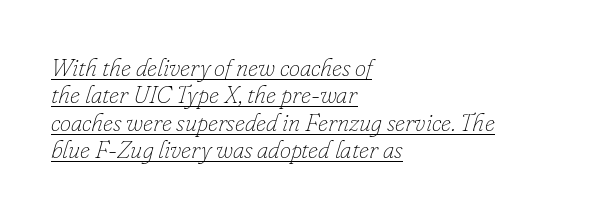
Underlining? Definitely there. The leading is snug, giving the passage a crowded texture. This sample uses an oblique cut, with every glyph tilted off the vertical. The passage shown has conventional tracking throughout.
